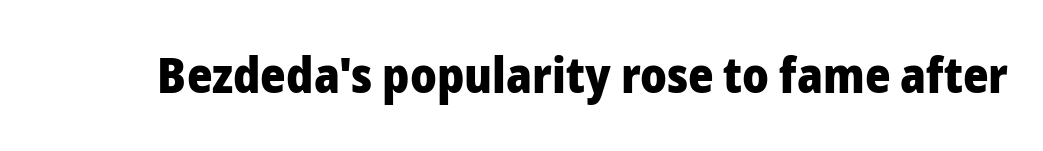
The image shows 49 px heavy sans-serif type, upright; set normal letter spacing, not underlined; low stroke contrast and a medium x-height.
